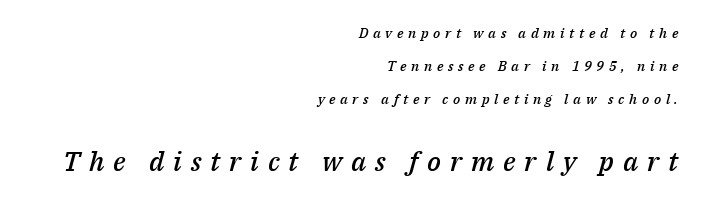
Firm but not heavy-handed strokes: this text is semibold. The designer gave the closing block more size than the opening block. Just letters on the line, the space beneath them empty. Display-style spreading of the glyphs; the letterfit is very open.
